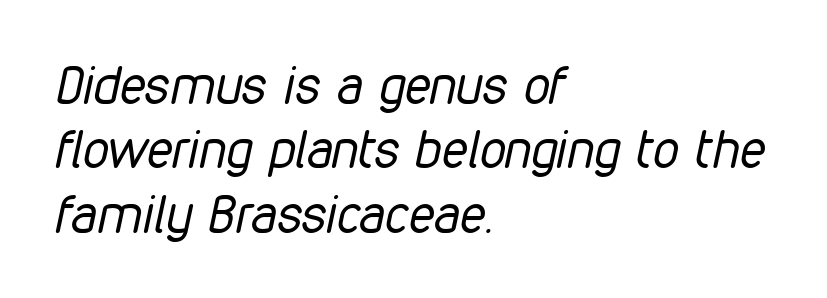
Words float on clear page, feet unadorned. Left-aligned paragraph, ragged on the right. These lines keep a tight, regular rhythm from letter to letter. Is the stroke heavy? The answer is a plain regular-or-lighter. You could not count columns in this text — the font is proportionally spaced. Looking at the ascenders, they clearly lean.
